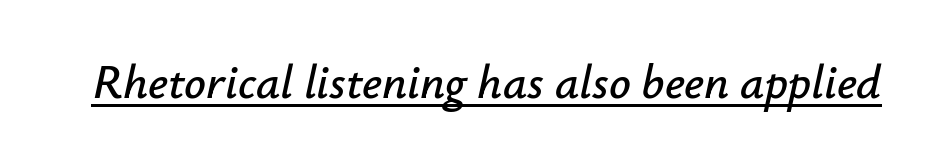
A typesetter would call this proportional, since set widths differ per character. The rendering uses the underline text-decoration. Letter spacing: default. Emphasis-style slanted type is in use.
